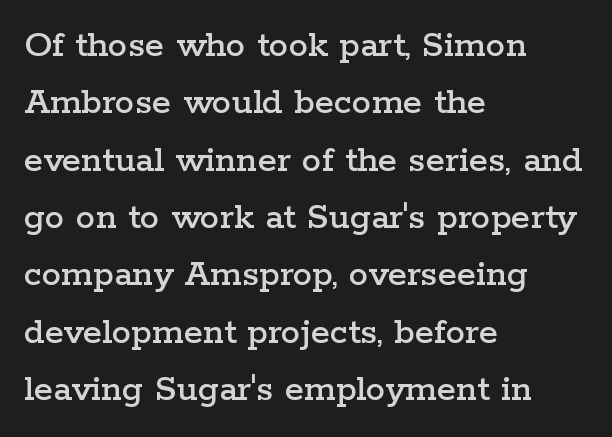
The image shows 39 px wide serif type, upright; set left-aligned, normal line spacing (1.47x), normal letter spacing, not underlined; low stroke contrast and a medium x-height.
